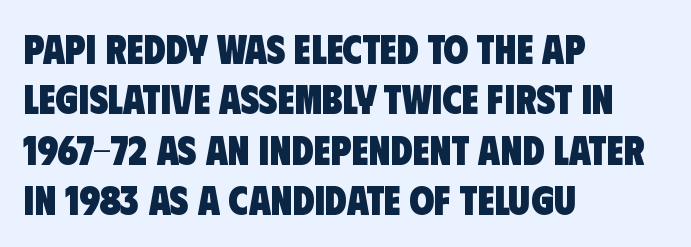
{"serif": "no", "bold": "yes", "weight": "heavy", "width": "condensed", "stroke_contrast": "low", "x_height": "large", "monospaced": "no", "underline": "no", "align": "left", "line_spacing": "normal", "line_spacing_ratio": 1.26, "letter_spacing": "normal", "letter_spacing_em": 0.0, "glyph_px": 40}
